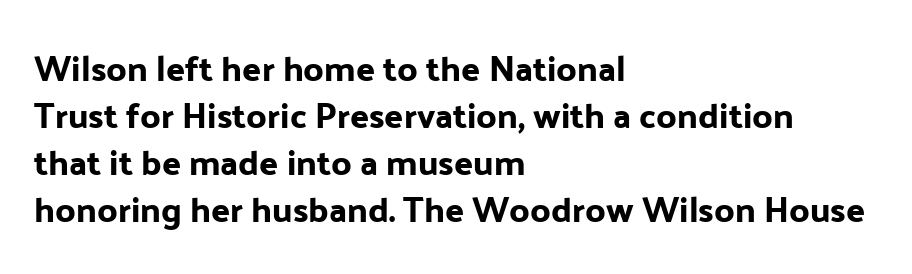
{"serif": "no", "italic": "no", "width": "normal", "stroke_contrast": "low", "x_height": "medium", "monospaced": "no", "underline": "no", "align": "left", "line_spacing": "normal", "line_spacing_ratio": 1.34, "letter_spacing": "normal", "letter_spacing_em": 0.0, "glyph_px": 35}
